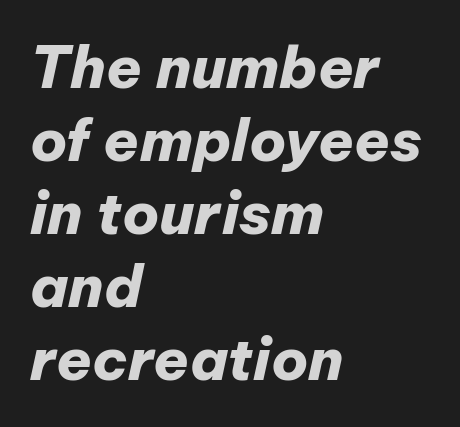
The image shows 58 px heavy type, italic (leaning right); set left-aligned, normal line spacing (1.26x), normal letter spacing, not underlined; low stroke contrast and a medium x-height.
